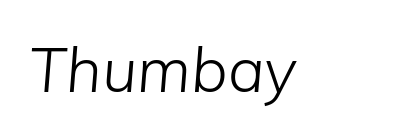
Q: Is the text bold? A: No.
Q: Is the text italic (slanted)? A: Yes, it leans right by about 5 degrees.
Q: Is the text underlined? A: No.
Q: Is the spacing between letters normal or unusually wide? A: Normal.
Q: Width (condensed, normal, or wide)? A: Normal.
Q: Stroke contrast? A: Low.
Q: x-height? A: Medium.
Q: Monospaced? A: No.
